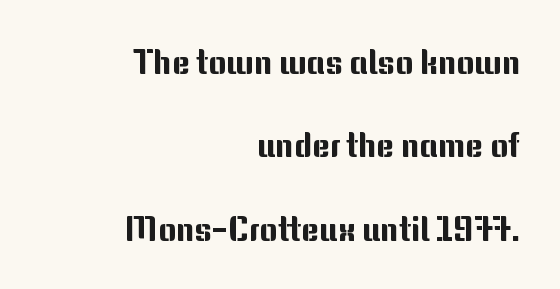
{"serif": "no", "italic": "no", "width": "normal", "stroke_contrast": "medium", "x_height": "medium", "monospaced": "no", "underline": "no", "align": "right", "line_spacing": "loose", "line_spacing_ratio": 2.45, "letter_spacing": "normal", "letter_spacing_em": 0.0, "glyph_px": 34}
